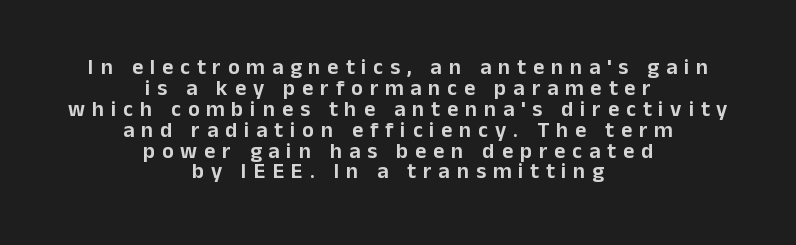
{"italic": "no", "underline": "no", "align": "center", "line_spacing": "tight", "line_spacing_ratio": 0.95, "letter_spacing": "wide", "letter_spacing_em": 0.31, "glyph_px": 22}
